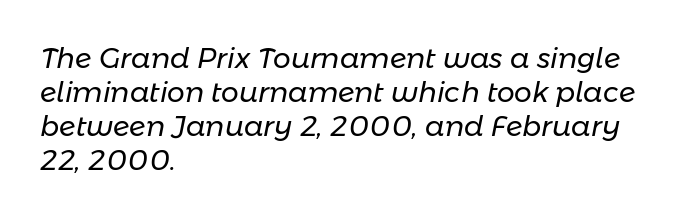
Q: Is the text bold? A: No.
Q: Is the text italic (slanted)? A: Yes, it leans right by about 11 degrees.
Q: Is the text underlined? A: No.
Q: How is the paragraph aligned? A: Left-aligned.
Q: Is the spacing between letters normal or unusually wide? A: Normal.
Q: Width (condensed, normal, or wide)? A: Normal.
Q: Stroke contrast? A: Low.
Q: x-height? A: Medium.
Q: Monospaced? A: No.
